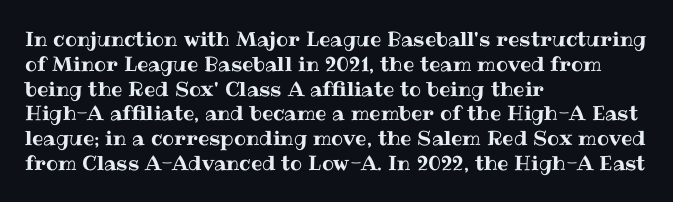
Q: Is the text italic (slanted)? A: No, it is upright.
Q: Is the text underlined? A: No.
Q: How is the paragraph aligned? A: Left-aligned.
Q: Is the spacing between letters normal or unusually wide? A: Normal.
